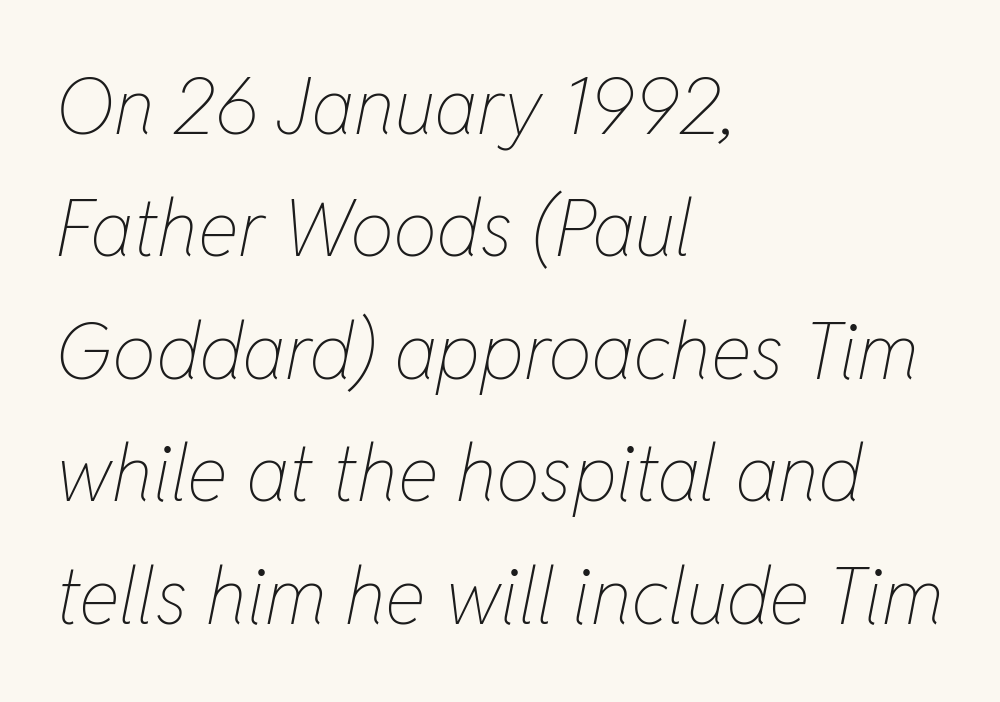
A typesetter would call this zero additional tracking. Compared with ordinary roman type, these characters are visibly tilted. The weight tops out at a normal text grade. The lines sit at an ordinary, default distance from one another.
